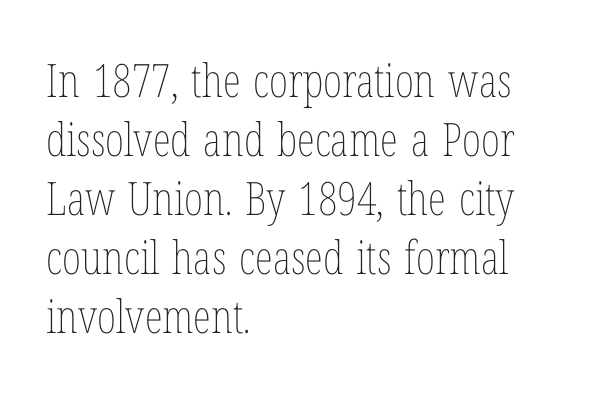
Q: Is the text bold? A: No.
Q: Is the text italic (slanted)? A: No, it is upright.
Q: Is the text underlined? A: No.
Q: How is the paragraph aligned? A: Left-aligned.
Q: Is the spacing between letters normal or unusually wide? A: Normal.
Q: Is the spacing between lines tight, normal or loose? A: Normal.
Q: Width (condensed, normal, or wide)? A: Condensed.
Q: Stroke contrast? A: Low.
Q: x-height? A: Medium.
Q: Monospaced? A: No.
